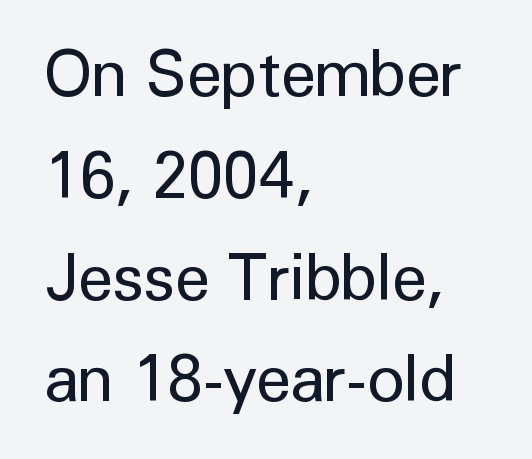
Q: Is the text bold? A: No.
Q: Is the text italic (slanted)? A: No, it is upright.
Q: Is the typeface a serif or a sans-serif typeface? A: Sans-serif.
Q: Is the text underlined? A: No.
Q: How is the paragraph aligned? A: Left-aligned.
Q: Is the spacing between letters normal or unusually wide? A: Normal.
Q: Is the spacing between lines tight, normal or loose? A: Normal.
Q: Width (condensed, normal, or wide)? A: Normal.
Q: Stroke contrast? A: Low.
Q: x-height? A: Medium.
Q: Monospaced? A: No.
